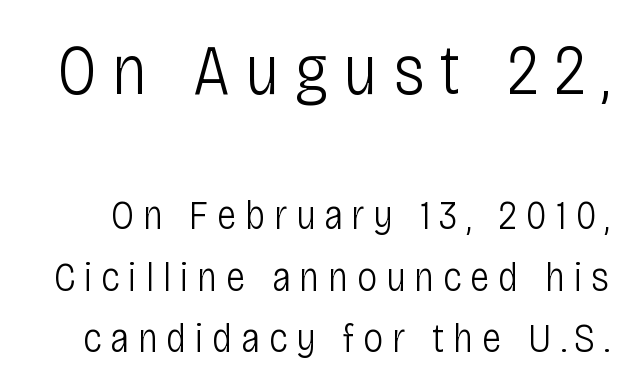
Students, observe: this is what conventionally led text looks like. The rendering uses natural spacing where letterforms have individual widths. Descenders are the only things crossing below the line. Character size in the leading block exceeds that of the trailing block. The letterforms stand isolated, each surrounded by extra space.
